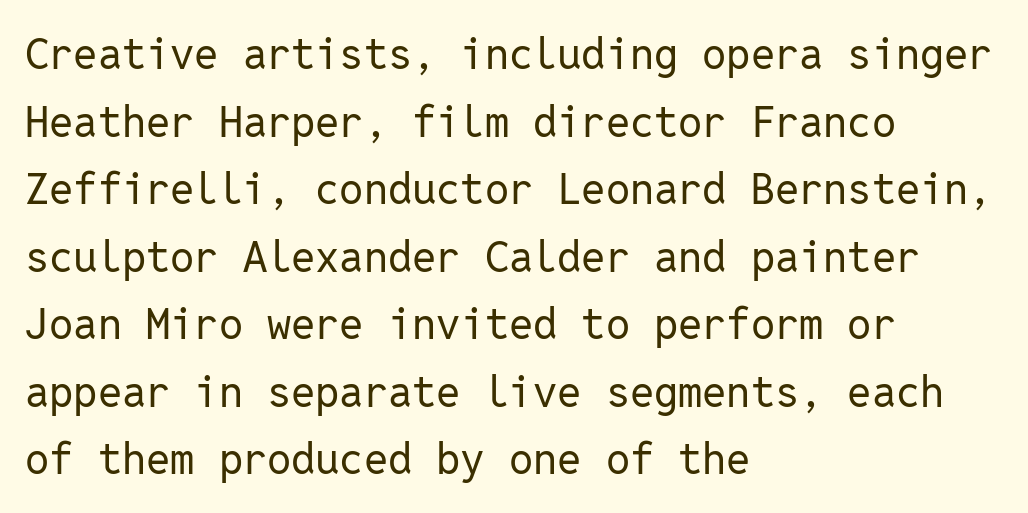
Q: Is the text bold? A: No.
Q: Is the text italic (slanted)? A: No, it is upright.
Q: Is the typeface a serif or a sans-serif typeface? A: Sans-serif.
Q: Is the text underlined? A: No.
Q: How is the paragraph aligned? A: Left-aligned.
Q: Is the spacing between letters normal or unusually wide? A: Normal.
Q: Is the spacing between lines tight, normal or loose? A: Normal.
Q: Width (condensed, normal, or wide)? A: Normal.
Q: Stroke contrast? A: Low.
Q: x-height? A: Medium.
Q: Monospaced? A: Yes.
